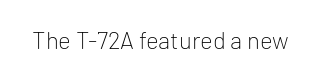
Q: Is the text bold? A: No.
Q: Is the text italic (slanted)? A: No, it is upright.
Q: Is the text underlined? A: No.
Q: Is the spacing between letters normal or unusually wide? A: Normal.
